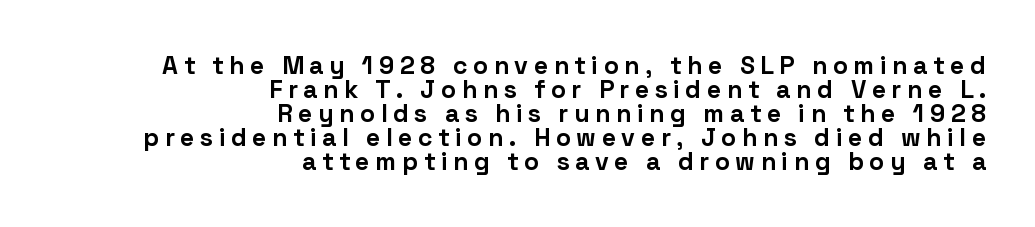
The image shows 25 px bold type, upright; set right-aligned, tight line spacing (0.96x), unusually wide letter spacing (+0.22 em), not underlined.
